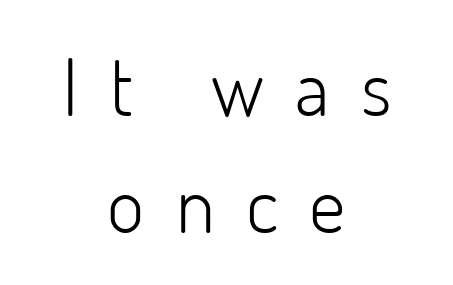
Each line is balanced around a shared central axis. The passage shown is not bold in any degree. Is there any slant? The stems are plumb. A clean baseline with only descenders dipping below it. How would I describe the line gaps? Plain and ordinary. Display-style spreading of the glyphs; the letterfit is very open.
